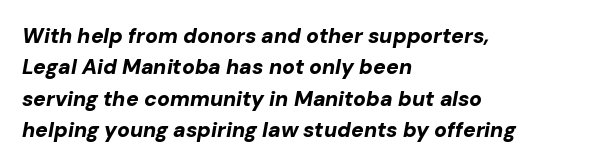
Q: Is the text bold? A: Yes.
Q: Is the text italic (slanted)? A: Yes, it leans right by about 10 degrees.
Q: Is the text underlined? A: No.
Q: How is the paragraph aligned? A: Left-aligned.
Q: Is the spacing between letters normal or unusually wide? A: Normal.
Q: Is the spacing between lines tight, normal or loose? A: Normal.
